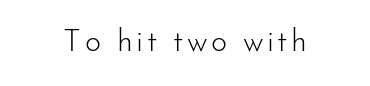
Q: Is the text bold? A: No.
Q: Is the text italic (slanted)? A: No, it is upright.
Q: Is the typeface a serif or a sans-serif typeface? A: Sans-serif.
Q: Is the text underlined? A: No.
Q: Width (condensed, normal, or wide)? A: Normal.
Q: Stroke contrast? A: Low.
Q: x-height? A: Small.
Q: Monospaced? A: No.
